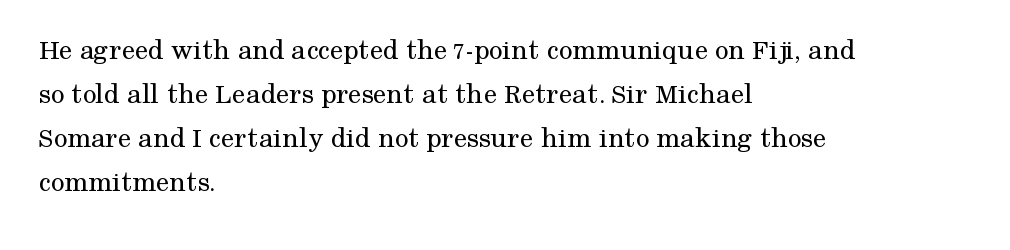
The image shows 30 px regular-weight serif type, upright; set left-aligned, normal line spacing (1.47x), normal letter spacing, not underlined; medium stroke contrast and a medium x-height.
